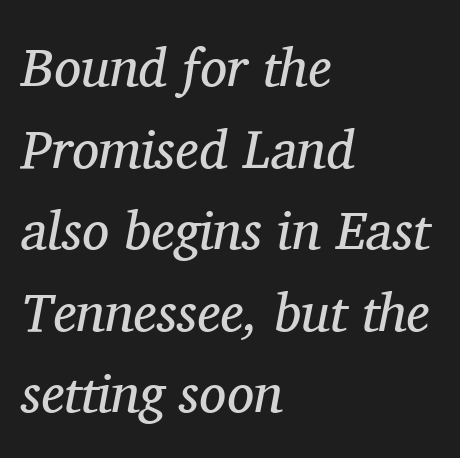
Compared with a typical body face, this is equally light or lighter still. Short note: letters normally spaced. Rows of type keep a routine distance in the vertical direction. The face used here is proportionally spaced, like ordinary book or web type. The passage is arranged the way most books set body copy — flush left.
